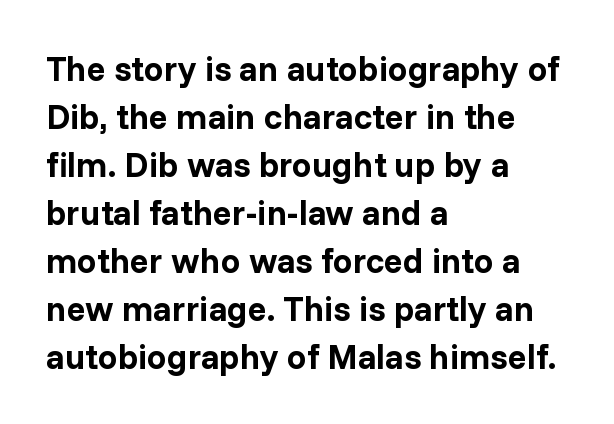
The image shows 35 px bold sans-serif type, upright; set left-aligned, normal line spacing (1.37x), normal letter spacing, not underlined; low stroke contrast and a medium x-height.
